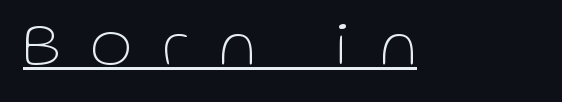
Q: Is the text bold? A: No.
Q: Is the text italic (slanted)? A: No, it is upright.
Q: Is the typeface a serif or a sans-serif typeface? A: Sans-serif.
Q: Is the text underlined? A: Yes.
Q: Is the spacing between letters normal or unusually wide? A: Unusually wide.
Q: Width (condensed, normal, or wide)? A: Normal.
Q: Stroke contrast? A: Low.
Q: x-height? A: Medium.
Q: Monospaced? A: No.
